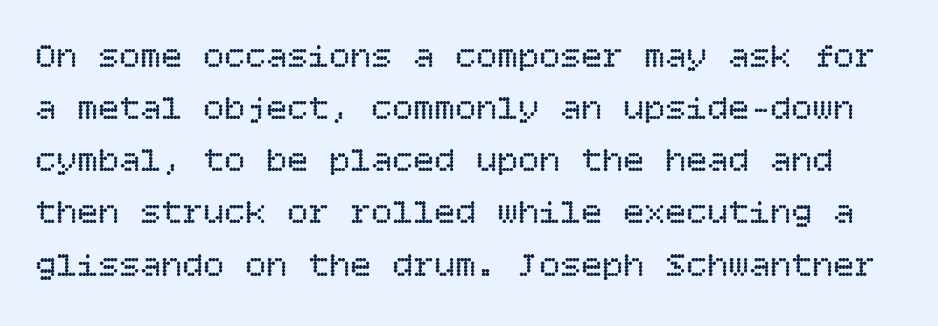
The image shows 35 px regular-weight type, upright; set normal line spacing (1.49x), normal letter spacing, not underlined; low stroke contrast and a large x-height.
